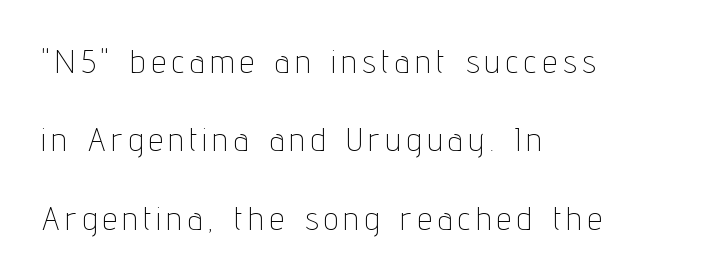
The image shows 32 px thin, condensed sans-serif type, upright; set left-aligned, loose line spacing (2.45x), unusually wide letter spacing (+0.2 em), not underlined; low stroke contrast and a medium x-height.
